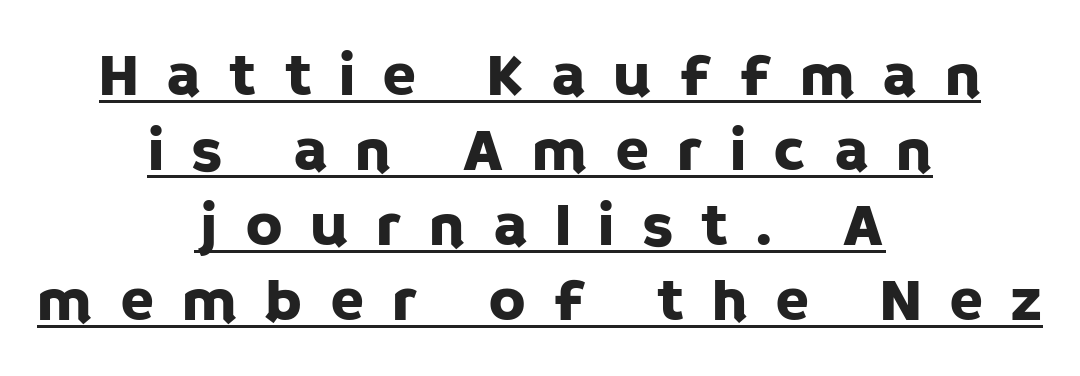
Q: Is the text italic (slanted)? A: No, it is upright.
Q: Is the typeface a serif or a sans-serif typeface? A: Sans-serif.
Q: Is the text underlined? A: Yes.
Q: How is the paragraph aligned? A: Centered.
Q: Is the spacing between letters normal or unusually wide? A: Unusually wide.
Q: Width (condensed, normal, or wide)? A: Normal.
Q: Stroke contrast? A: Low.
Q: x-height? A: Large.
Q: Monospaced? A: No.
